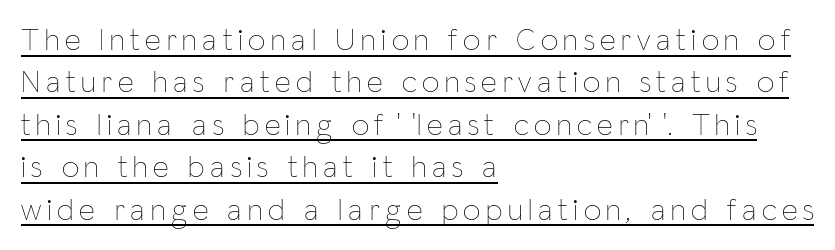
Q: Is the text bold? A: No.
Q: Is the text italic (slanted)? A: No, it is upright.
Q: Is the text underlined? A: Yes.
Q: How is the paragraph aligned? A: Left-aligned.
Q: Is the spacing between lines tight, normal or loose? A: Normal.
Q: Width (condensed, normal, or wide)? A: Condensed.
Q: Stroke contrast? A: Low.
Q: x-height? A: Medium.
Q: Monospaced? A: No.
